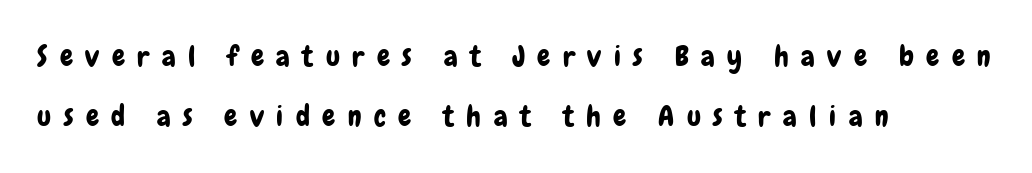
The image shows 29 px condensed sans-serif type, upright; set left-aligned, loose line spacing (2.07x), unusually wide letter spacing (+0.43 em), not underlined; low stroke contrast and a medium x-height.
